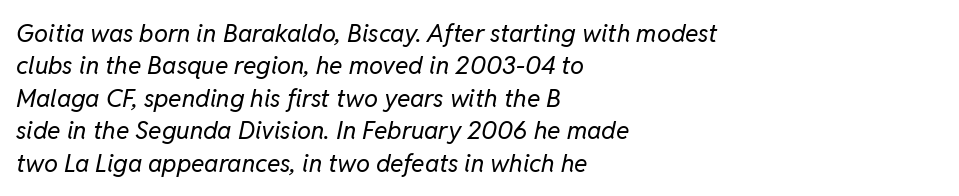
Q: Is the text bold? A: No.
Q: Is the text italic (slanted)? A: Yes, it leans right by about 11 degrees.
Q: Is the text underlined? A: No.
Q: How is the paragraph aligned? A: Left-aligned.
Q: Is the spacing between letters normal or unusually wide? A: Normal.
Q: Is the spacing between lines tight, normal or loose? A: Normal.
